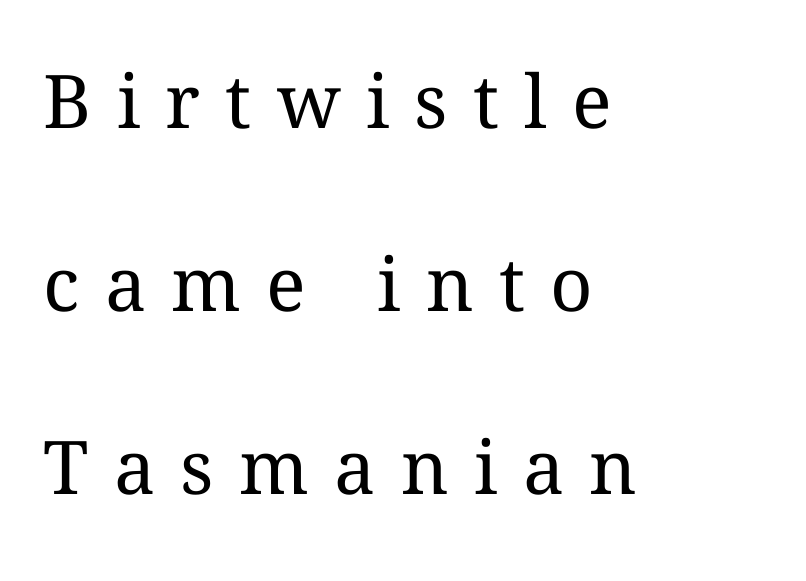
The rendering uses natural spacing where letterforms have individual widths. Successive baselines arrive slowly, with a big drop between each. Loose tracking; the words dissolve into strings of separated letters. You can tell it's not italic because the verticals are truly vertical. Anything drawn beneath the words? Only blank space.
